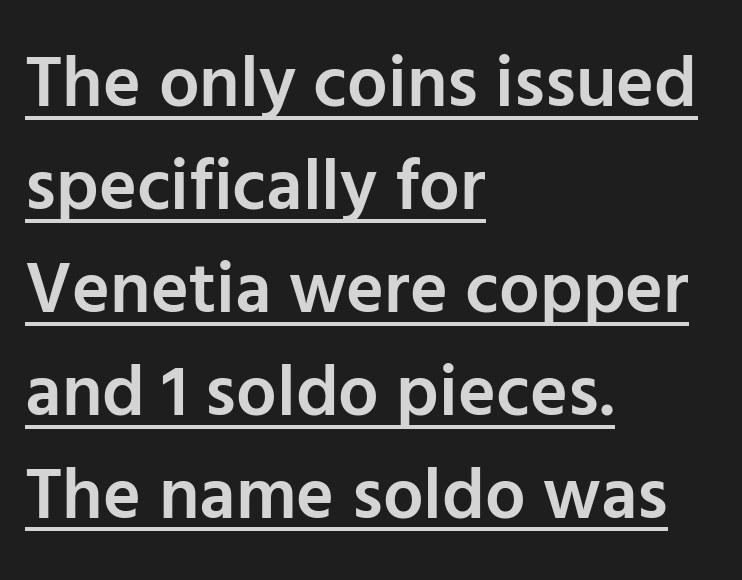
{"serif": "no", "italic": "no", "bold": "semi", "weight": "semibold", "width": "normal", "stroke_contrast": "low", "x_height": "medium", "monospaced": "no", "underline": "yes", "align": "left", "line_spacing": "normal", "line_spacing_ratio": 1.43, "letter_spacing": "normal", "letter_spacing_em": 0.0, "glyph_px": 72}
